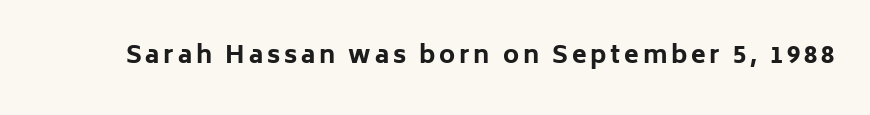
I'd describe the lettering as bold — thick and assertive. Quick note: underline off. It's the straight-up-and-down kind of type.
